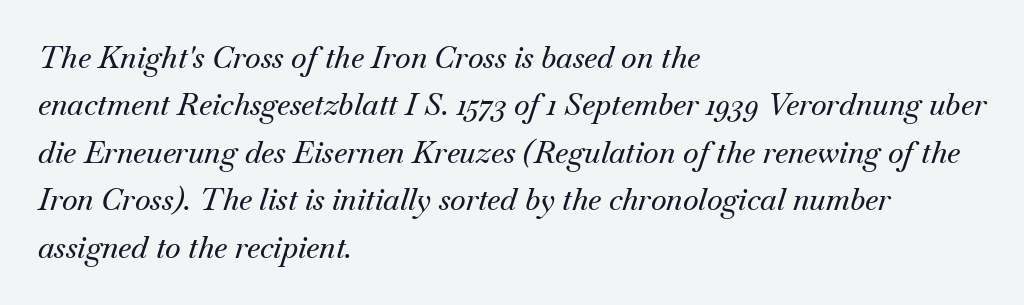
Q: Is the text italic (slanted)? A: Yes, it leans right by about 18 degrees.
Q: Is the typeface a serif or a sans-serif typeface? A: Serif.
Q: Is the text underlined? A: No.
Q: How is the paragraph aligned? A: Left-aligned.
Q: Is the spacing between letters normal or unusually wide? A: Normal.
Q: Is the spacing between lines tight, normal or loose? A: Normal.
Q: Width (condensed, normal, or wide)? A: Normal.
Q: Stroke contrast? A: Medium.
Q: x-height? A: Small.
Q: Monospaced? A: No.
